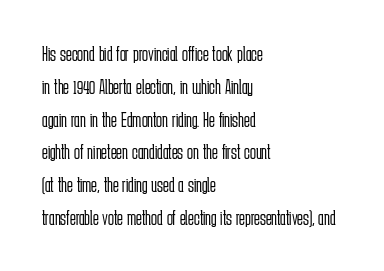
{"italic": "no", "bold": "no", "underline": "no", "align": "left", "line_spacing": "normal", "line_spacing_ratio": 1.49, "letter_spacing": "normal", "letter_spacing_em": 0.0, "glyph_px": 22}
